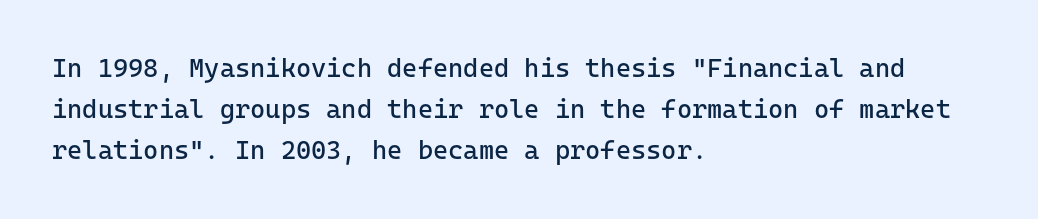
The image shows 26 px text type, upright; set left-aligned, normal line spacing (1.58x), normal letter spacing, not underlined.
